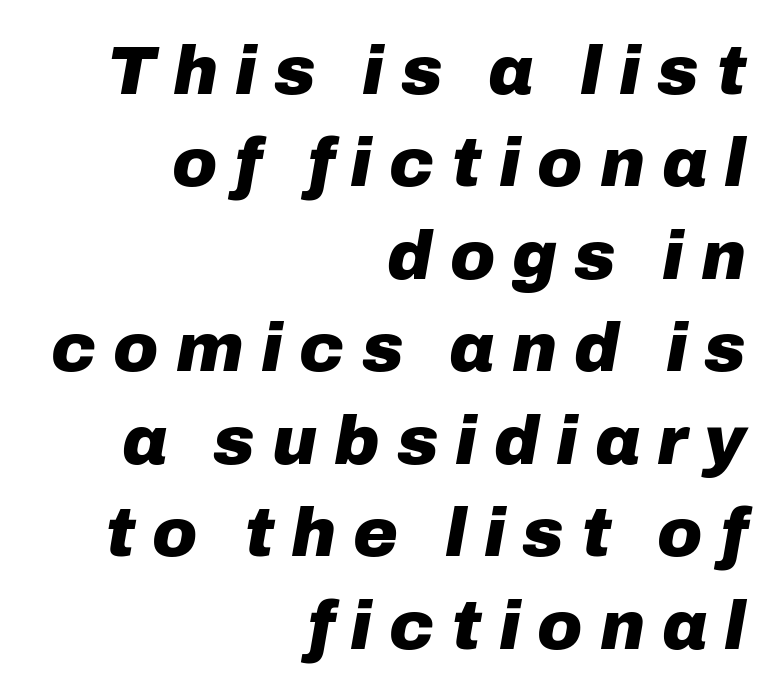
{"italic": "yes", "lean": "right", "slant_degrees": 10, "bold": "yes", "weight": "heavy", "width": "normal", "stroke_contrast": "low", "x_height": "medium", "monospaced": "no", "underline": "no", "align": "right", "line_spacing": "normal", "line_spacing_ratio": 1.36, "letter_spacing": "wide", "letter_spacing_em": 0.25, "glyph_px": 68}
